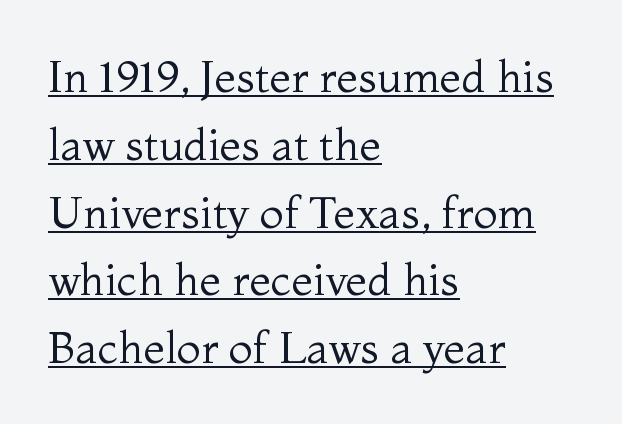
A serif font was chosen for this passage. The typesetting does not lean heavy: it is not bold. Standard letterfit; no display-style spreading of the glyphs. When letters stand straight like this, we call the style roman or upright. Character widths vary here, with narrow letters taking less room than wide ones. Line beginnings align vertically; line endings do not.
